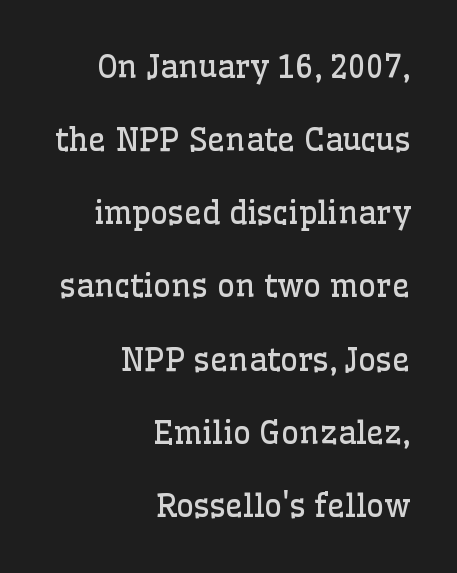
You can tell from the footed stems that serif type was used. Default kerning and tracking; the words read as compact shapes. The letters advance in unequal steps, a hallmark of proportional type. Weight class: somewhere from thin through regular. Italic: no, the glyphs are upright roman.
